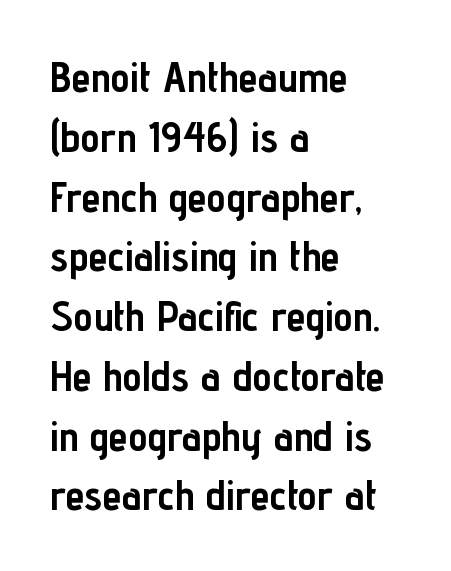
{"serif": "no", "italic": "no", "bold": "yes", "weight": "semibold", "width": "condensed", "stroke_contrast": "low", "x_height": "medium", "monospaced": "no", "underline": "no", "align": "left", "line_spacing": "normal", "line_spacing_ratio": 1.39, "letter_spacing": "normal", "letter_spacing_em": 0.0, "glyph_px": 43}
